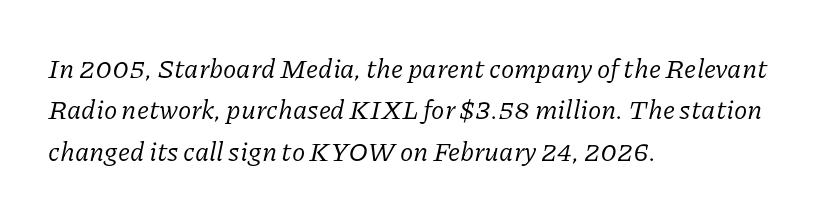
Whoever set this chose a conventional vertical rhythm. If you drew a ruler down the left edge, every line would touch it. Words float on clear page, feet unadorned. Quick note: italic. Observe the ordinary spacing: letters are neighbours, not strangers. Compared with a typical body face, this is equally light or lighter still.
